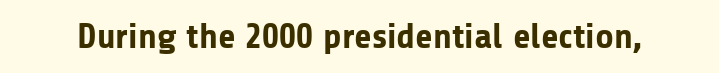
{"serif": "no", "italic": "no", "bold": "yes", "weight": "bold", "width": "normal", "stroke_contrast": "low", "x_height": "medium", "monospaced": "no", "underline": "no", "letter_spacing": "normal", "letter_spacing_em": 0.0, "glyph_px": 36}
